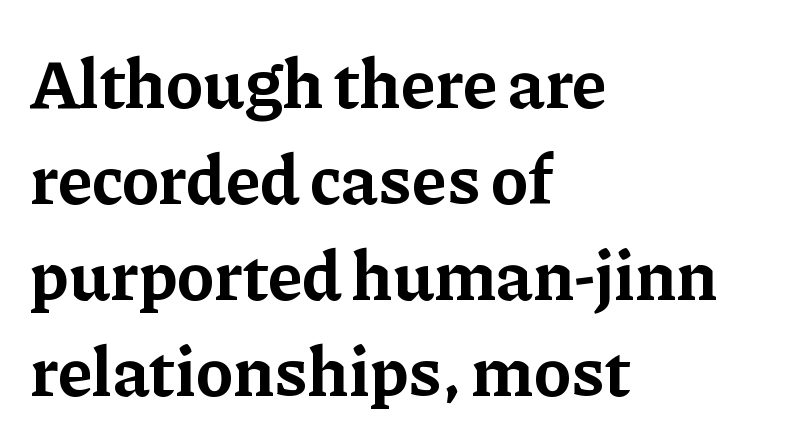
What weight is shown? A full bold with thick strokes. Every row of glyphs begins at an identical x-position on the left. Rendered with straight, roman letterforms. Glance below the letters and you will spot only blank space. Caption: standard tracking, unaltered.
